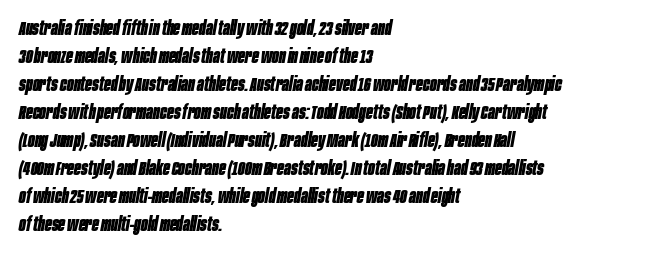
Q: Is the text bold? A: Yes.
Q: Is the text italic (slanted)? A: Yes, it leans right by about 10 degrees.
Q: Is the text underlined? A: No.
Q: How is the paragraph aligned? A: Left-aligned.
Q: Is the spacing between letters normal or unusually wide? A: Normal.
Q: Is the spacing between lines tight, normal or loose? A: Normal.
